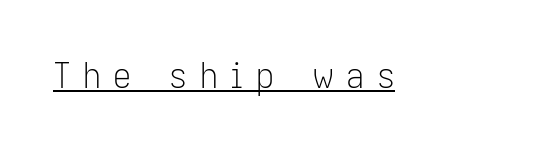
Proportional: the letters do not fall into vertical columns. Caption: expanded tracking, letters set apart. What decoration does the sample have? An underline. Weight: in the light-to-regular range.
